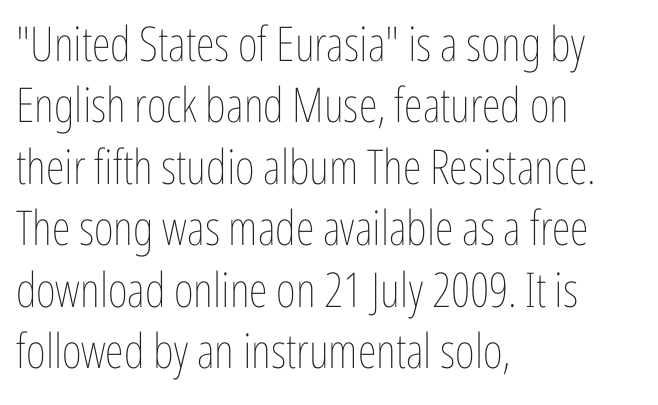
The area under the type is left untouched. Compared with a typical body face, this is equally light or lighter still. The horizontal fit of the characters is conventional and even. Varying glyph widths throughout — classic text-font behaviour. Reading down the column, the eye jumps a familiar distance to each next line.
